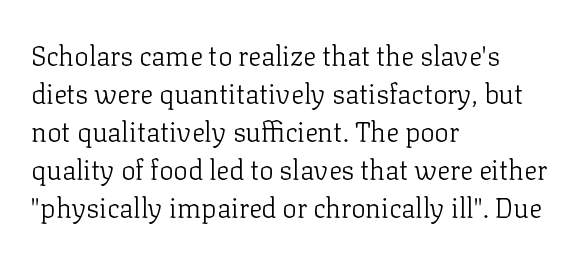
The designer left line spacing at the default. A classic flush-left, rag-right setting is used for this passage. The font sits on the lighter half of the weight spectrum, regular included. The letters stand straight up with perfectly vertical stems. No word sits above an underline.
